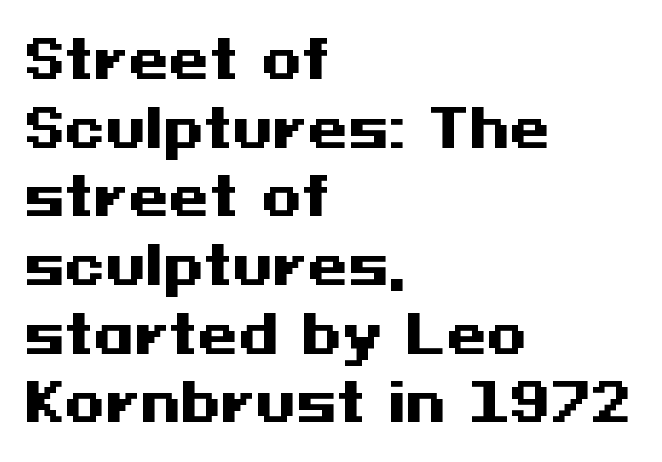
Q: Is the text bold? A: Yes.
Q: Is the text italic (slanted)? A: No, it is upright.
Q: Is the typeface a serif or a sans-serif typeface? A: Sans-serif.
Q: Is the text underlined? A: No.
Q: How is the paragraph aligned? A: Left-aligned.
Q: Is the spacing between letters normal or unusually wide? A: Normal.
Q: Is the spacing between lines tight, normal or loose? A: Normal.
Q: Width (condensed, normal, or wide)? A: Wide.
Q: Stroke contrast? A: Medium.
Q: x-height? A: Medium.
